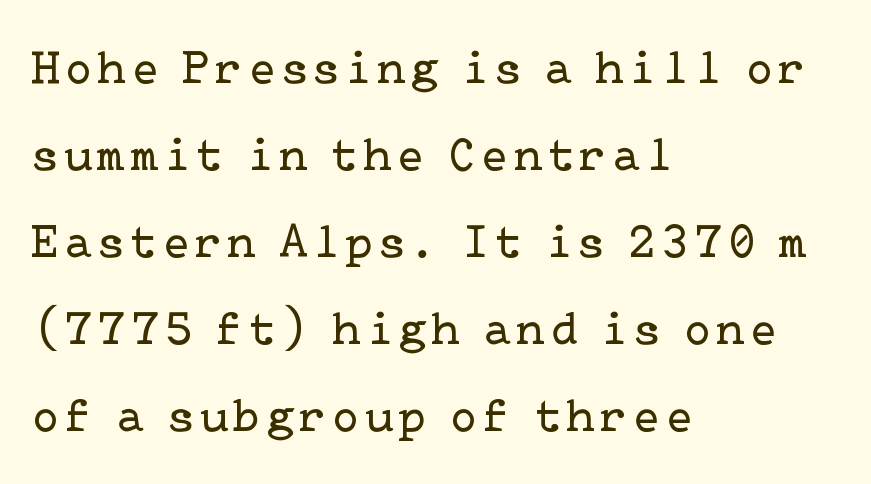
Posture: straight, roman, zero tilt. Stem width sits at or under what a default text font uses. Typographically, this falls in the serif category. A classic flush-left, rag-right setting is used for this passage. The words here are not underlined.
